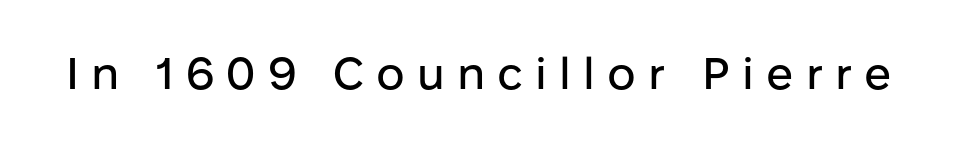
{"serif": "no", "italic": "no", "width": "normal", "stroke_contrast": "low", "x_height": "medium", "monospaced": "no", "underline": "no", "letter_spacing": "wide", "letter_spacing_em": 0.27, "glyph_px": 45}
